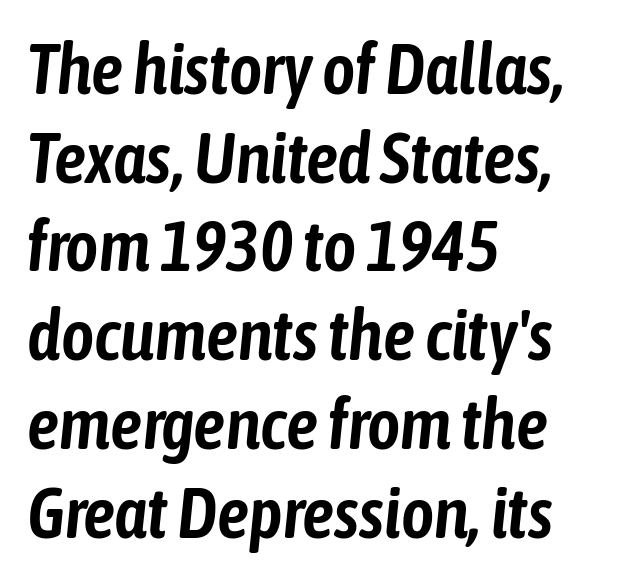
This rendering uses left alignment, leaving the right contour irregular. Italic? Definitely — the glyphs are oblique. Summary of vertical rhythm: regular, with standard interline spacing. The horizontal fit of the characters is conventional and even.
